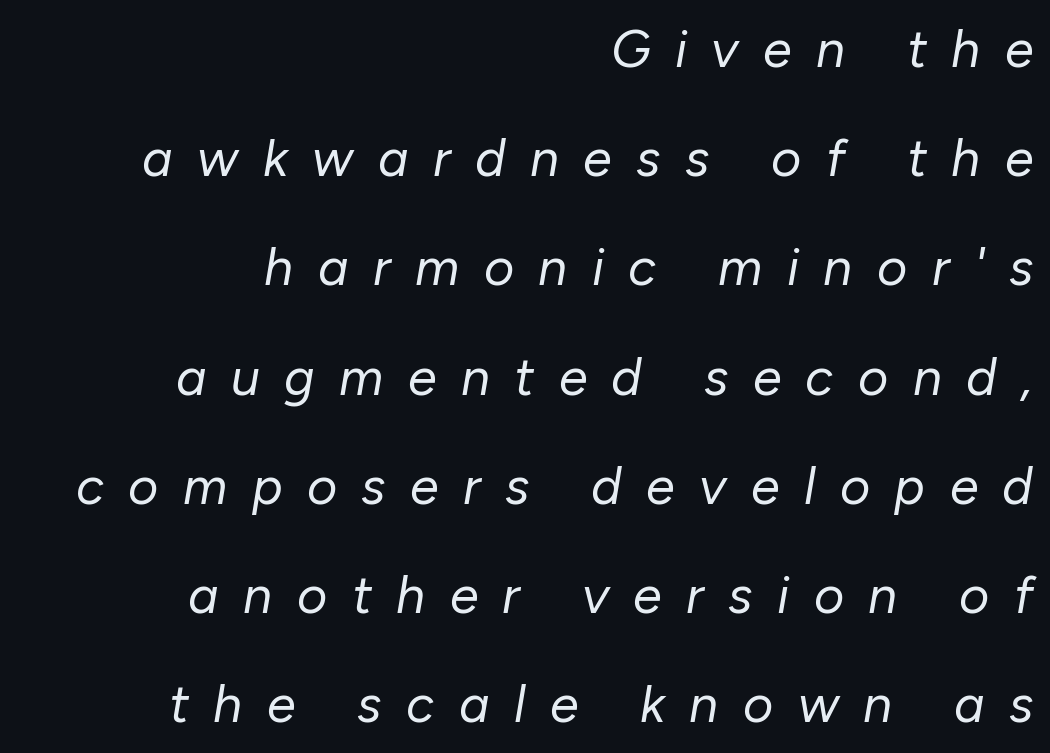
The image shows 52 px regular-weight type, italic (leaning right); set right-aligned, loose line spacing (2.1x), unusually wide letter spacing (+0.47 em), not underlined; low stroke contrast and a medium x-height.
